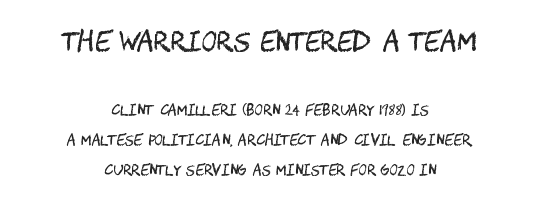
{"italic": "no", "bold": "no", "underline": "no", "align": "center", "line_spacing": "loose", "line_spacing_ratio": 2.15, "letter_spacing": "normal", "letter_spacing_em": 0.0, "larger_block": "first", "size_ratio": 1.86, "glyph_px": 26}
